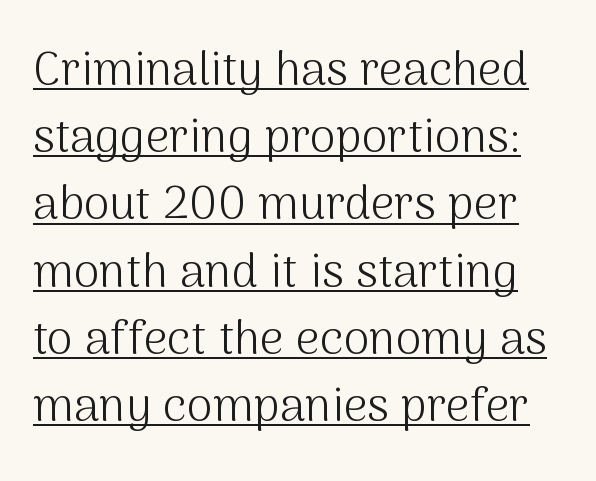
In terms of leading, this rendering sits right in the middle. The line texture is even and compact thanks to regular tracking. The lettering stays uniformly vertical, giving the passage a roman look. The passage shown is not bold in any degree. Type style note: lacks serifs. Honestly, the underline is the first thing you notice here.
